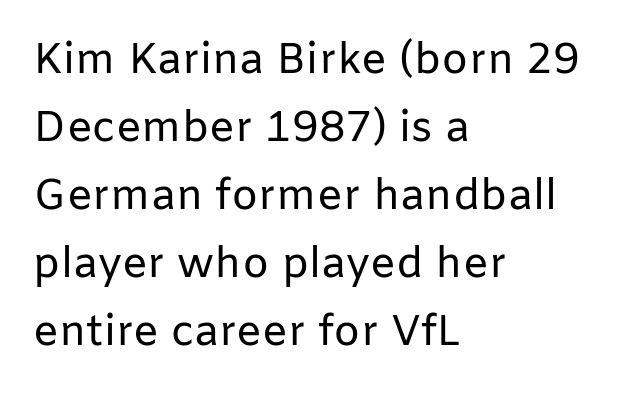
{"serif": "no", "italic": "no", "bold": "no", "weight": "regular", "width": "normal", "stroke_contrast": "low", "x_height": "medium", "monospaced": "no", "underline": "no", "align": "left", "line_spacing": "normal", "line_spacing_ratio": 1.58, "letter_spacing": "normal", "letter_spacing_em": 0.0, "glyph_px": 43}
